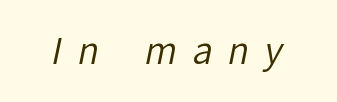
To sum up the face: it is a sans, with no serifs. Honestly, there is no underline to notice here at all. What stands out about the letter spacing? Its width — letters are far apart. Here the designer chose a conventional face with non-uniform glyph widths.
